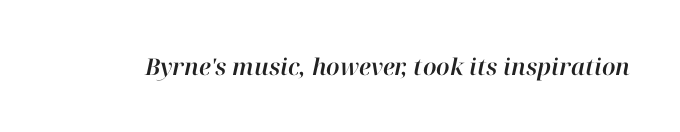
Q: Is the text italic (slanted)? A: Yes, it leans right by about 12 degrees.
Q: Is the text underlined? A: No.
Q: Is the spacing between letters normal or unusually wide? A: Normal.
